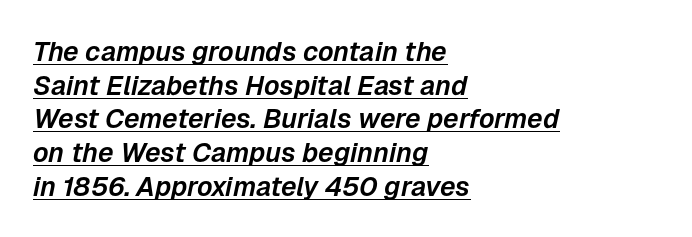
The typography opts for an oblique posture over an upright one. Horizontally, the lines are justified to the leading edge only. Standard letterfit; no display-style spreading of the glyphs. How would I describe the line gaps? Plain and ordinary.
